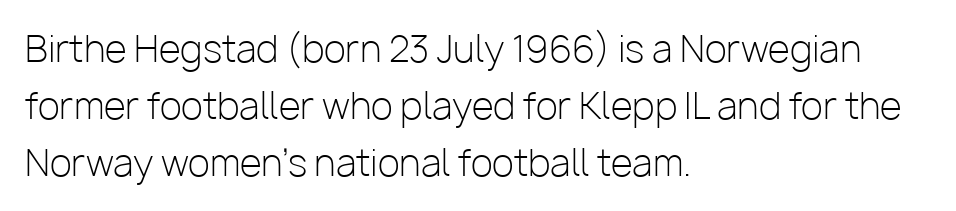
Q: Is the text bold? A: No.
Q: Is the text italic (slanted)? A: No, it is upright.
Q: Is the typeface a serif or a sans-serif typeface? A: Sans-serif.
Q: Is the text underlined? A: No.
Q: How is the paragraph aligned? A: Left-aligned.
Q: Is the spacing between letters normal or unusually wide? A: Normal.
Q: Is the spacing between lines tight, normal or loose? A: Normal.
Q: Width (condensed, normal, or wide)? A: Normal.
Q: Stroke contrast? A: Low.
Q: x-height? A: Medium.
Q: Monospaced? A: No.
